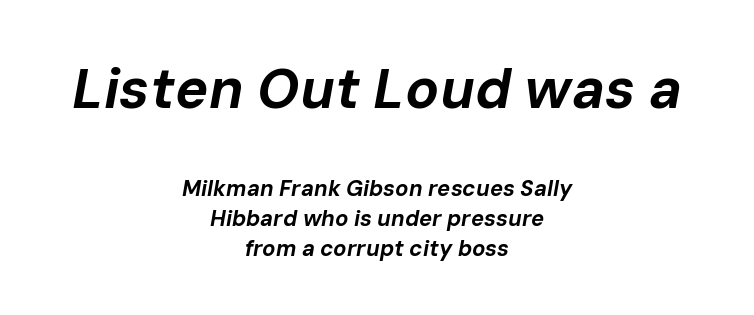
{"italic": "yes", "lean": "right", "slant_degrees": 10, "bold": "yes", "weight": "bold", "width": "normal", "stroke_contrast": "low", "x_height": "medium", "monospaced": "no", "underline": "no", "align": "center", "line_spacing": "normal", "line_spacing_ratio": 1.37, "letter_spacing": "normal", "letter_spacing_em": 0.0, "larger_block": "first", "size_ratio": 2.55, "glyph_px": 56}
